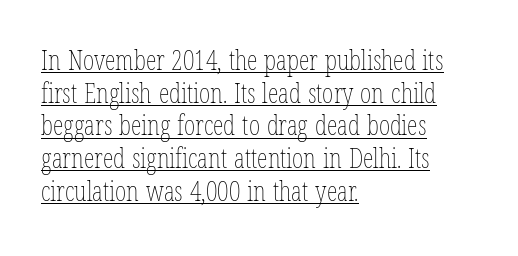
The face used here appears with an underline applied. Each line starts at the same left margin while the right side varies. The passage shown is not bold in any degree. The font's upright variant was chosen for this text. You could call the tracking neutral — neither tight nor loose.
